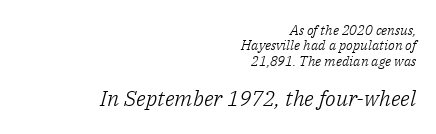
Q: Is the text bold? A: No.
Q: Is the text italic (slanted)? A: Yes, it leans right by about 14 degrees.
Q: Is the text underlined? A: No.
Q: How is the paragraph aligned? A: Right-aligned.
Q: Is the spacing between letters normal or unusually wide? A: Normal.
Q: Is the spacing between lines tight, normal or loose? A: Tight.
Q: Which block of text is set in a larger size, the first (top) or the second (bottom)? A: The second (bottom) one.
